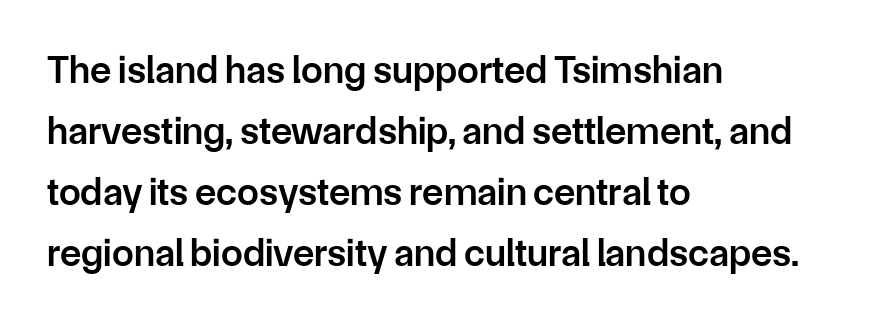
Q: Is the text bold? A: Semi-bold.
Q: Is the text italic (slanted)? A: No, it is upright.
Q: Is the typeface a serif or a sans-serif typeface? A: Sans-serif.
Q: Is the text underlined? A: No.
Q: How is the paragraph aligned? A: Left-aligned.
Q: Is the spacing between letters normal or unusually wide? A: Normal.
Q: Is the spacing between lines tight, normal or loose? A: Normal.
Q: Width (condensed, normal, or wide)? A: Normal.
Q: Stroke contrast? A: Low.
Q: x-height? A: Medium.
Q: Monospaced? A: No.
